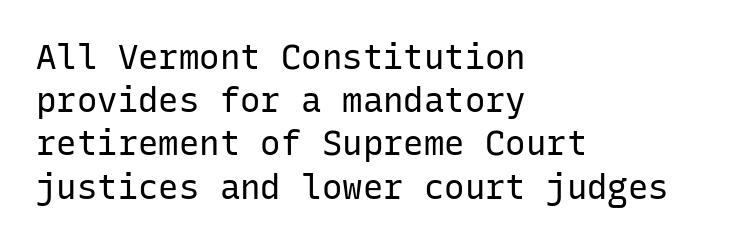
Q: Is the text bold? A: No.
Q: Is the text italic (slanted)? A: No, it is upright.
Q: Is the typeface a serif or a sans-serif typeface? A: Sans-serif.
Q: Is the text underlined? A: No.
Q: How is the paragraph aligned? A: Left-aligned.
Q: Is the spacing between letters normal or unusually wide? A: Normal.
Q: Is the spacing between lines tight, normal or loose? A: Normal.
Q: Width (condensed, normal, or wide)? A: Normal.
Q: Stroke contrast? A: Low.
Q: x-height? A: Medium.
Q: Monospaced? A: Yes.
